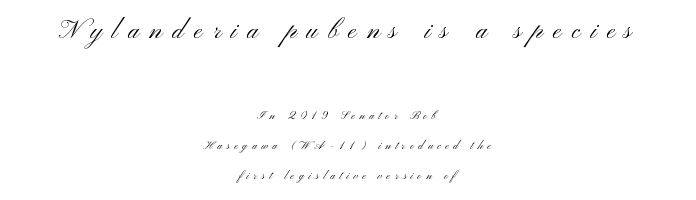
Q: Is the text bold? A: No.
Q: Is the text italic (slanted)? A: Yes.
Q: Is the typeface a serif or a sans-serif typeface? A: Sans-serif.
Q: Is the text underlined? A: No.
Q: How is the paragraph aligned? A: Centered.
Q: Is the spacing between letters normal or unusually wide? A: Unusually wide.
Q: Is the spacing between lines tight, normal or loose? A: Loose.
Q: Which block of text is set in a larger size, the first (top) or the second (bottom)? A: The first (top) one.
Q: Width (condensed, normal, or wide)? A: Wide.
Q: Stroke contrast? A: Medium.
Q: x-height? A: Small.
Q: Monospaced? A: No.
